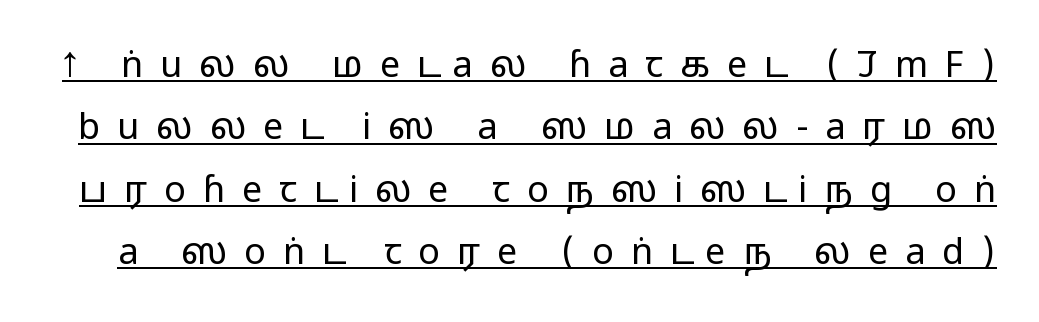
{"serif": "no", "italic": "no", "bold": "no", "weight": "regular", "width": "wide", "stroke_contrast": "low", "x_height": "medium", "monospaced": "no", "underline": "yes", "line_spacing_ratio": 1.73, "letter_spacing": "wide", "letter_spacing_em": 0.47, "glyph_px": 36}
